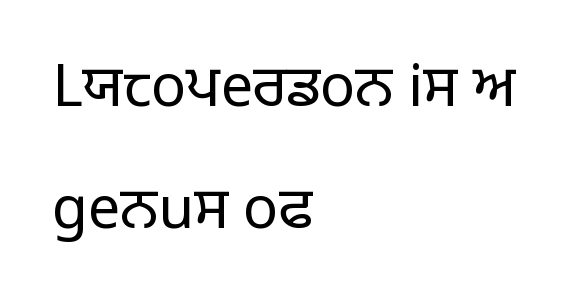
The image shows 58 px regular-weight sans-serif type, upright; set left-aligned, loose line spacing (2.11x), normal letter spacing, not underlined; low stroke contrast and a large x-height.
